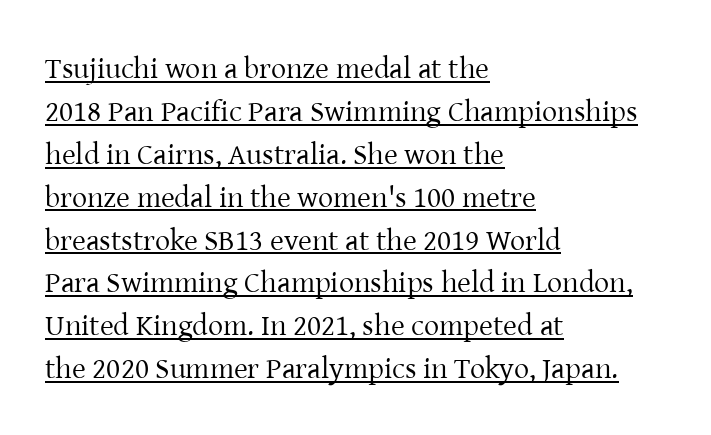
Like a heading marked for emphasis, these lines bear an underscore. This sample uses plain, unmodified letter spacing. Quick note: interline space is typical. The compositor pushed each line to the left boundary. The face used here is proportionally spaced, like ordinary book or web type. No italicization has been applied; the sample stays upright.
